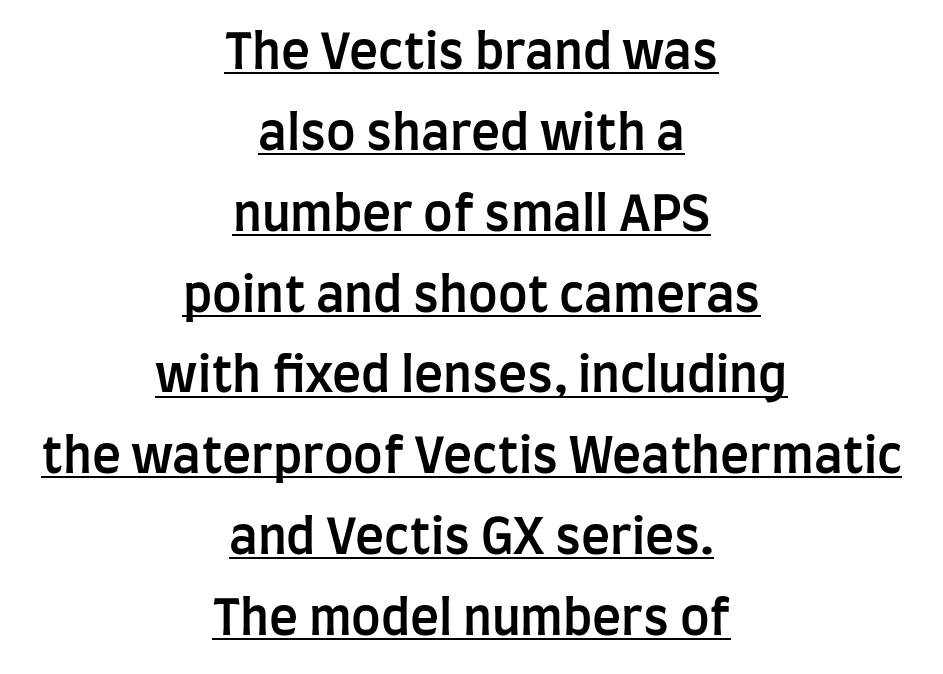
Does extra space separate the letters? No, they use regular spacing. Bold? Not quite — semibold, heavier than regular but stopping short. Caption: multi-line text, centered on the measure. Do the characters align in a grid? No, the font is proportional. Does a line run under the words? Yes, clearly. Evenly set lines give the paragraph a standard silhouette.
